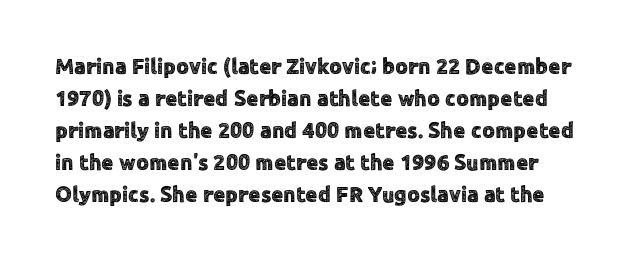
Nothing unusual about the tracking: characters are spaced as the font intends. Descenders hang freely into open space. Vertical strokes here are truly vertical. If you measured baseline to baseline, you'd find a middling distance.
